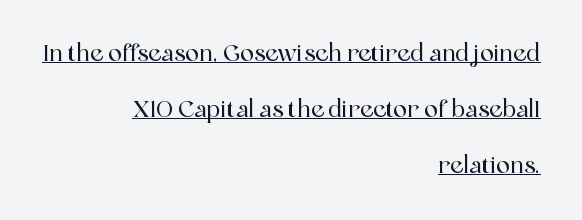
The image shows 23 px text type, upright; set right-aligned, loose line spacing (2.43x), normal letter spacing, underlined.
